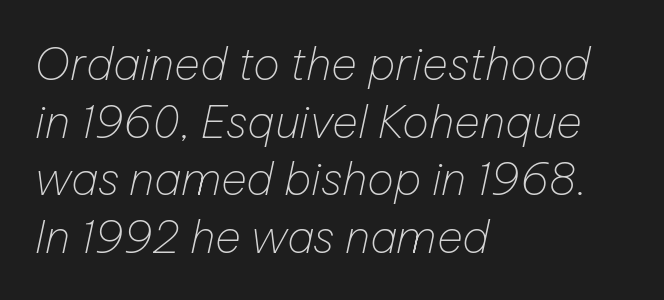
If you drew a line through each stem, it would be angled. Honestly, the row spacing looks completely unremarkable. Leftover space on each line is placed entirely after the last word. Glyph-to-glyph distance matches everyday printed text.
